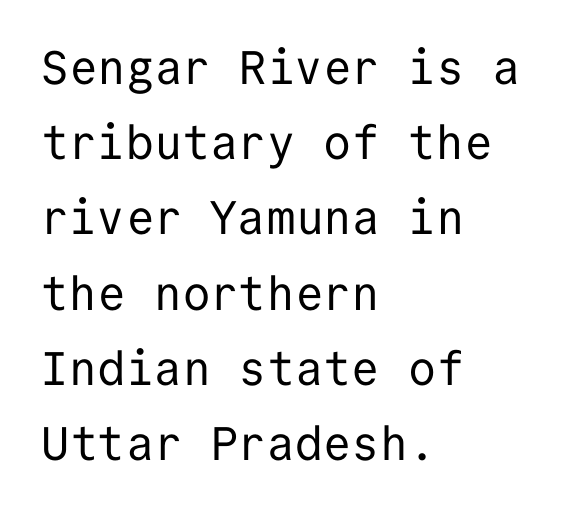
The image shows 47 px regular-weight sans-serif type, upright, monospaced; set left-aligned, normal line spacing (1.6x), normal letter spacing, not underlined; low stroke contrast and a medium x-height.
